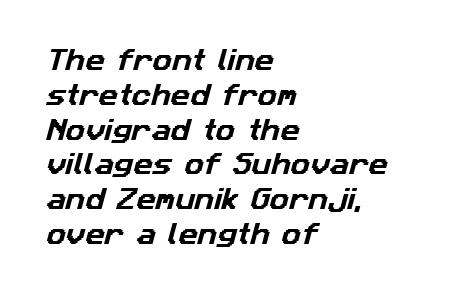
Line starts are locked; line ends wander. Does the leading feel generous? No, just average. Only glyphs here, with clear space below each row. This rendering leaves character spacing at its baseline value.
